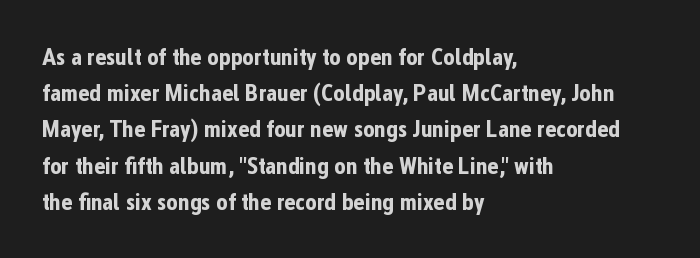
The image shows 24 px bold type, upright; set left-aligned, normal line spacing (1.51x), normal letter spacing, not underlined.
